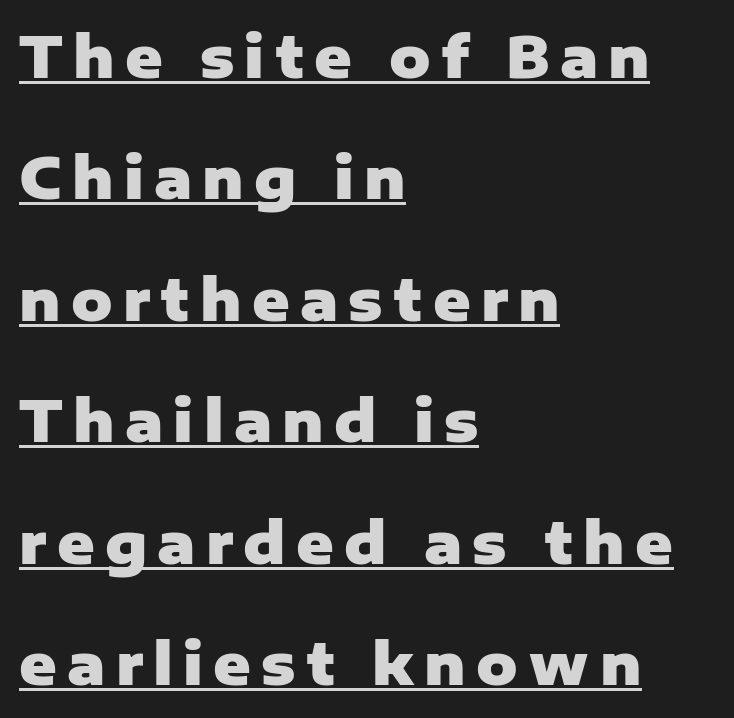
{"serif": "no", "italic": "no", "bold": "yes", "weight": "heavy", "width": "normal", "stroke_contrast": "low", "x_height": "medium", "monospaced": "no", "underline": "yes", "align": "left", "line_spacing": "loose", "line_spacing_ratio": 2.13, "glyph_px": 57}
